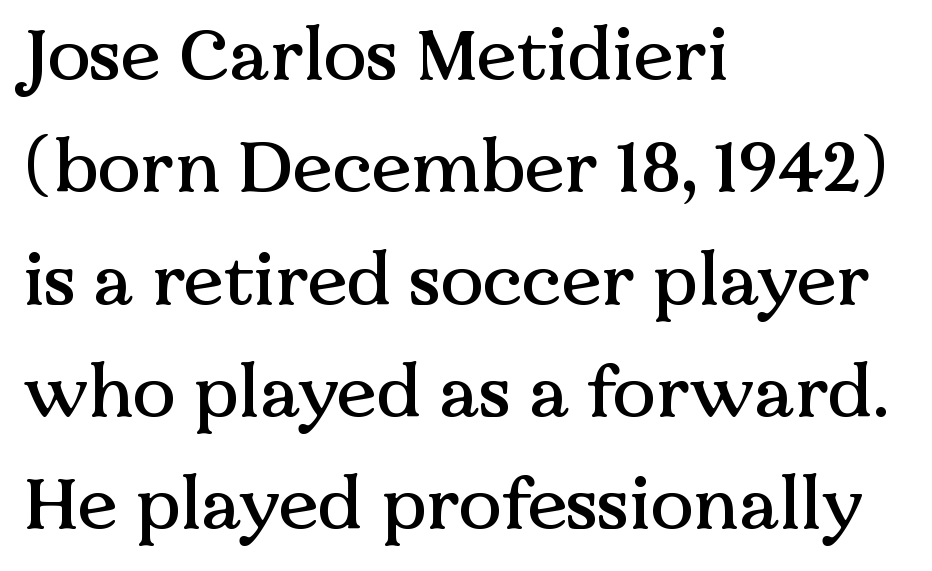
The image shows 72 px serif type, upright; set left-aligned, normal line spacing (1.56x), normal letter spacing, not underlined; medium stroke contrast and a medium x-height.
